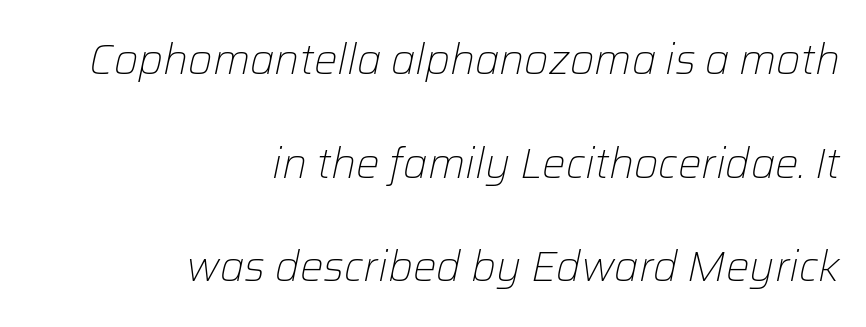
All the whitespace from short lines collects on the left. Letter spacing: default. You could not count columns in this text — the font is proportionally spaced. The lettering tilts uniformly, giving the passage an italic look.
